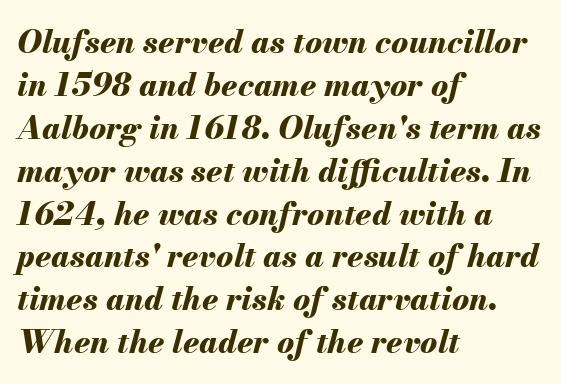
The letters advance in unequal steps, a hallmark of proportional type. These lines carry a lot of weight — the face is fully bold. Whoever set this chose a conventional vertical rhythm. The tracking reads as untouched default to a designer's eye. The string is rendered with underlining switched off.
